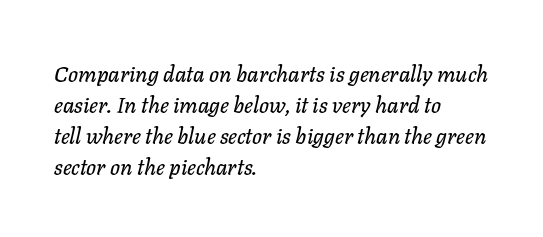
The image shows 22 px text type, italic (leaning right); set left-aligned, normal line spacing (1.41x), normal letter spacing, not underlined.
